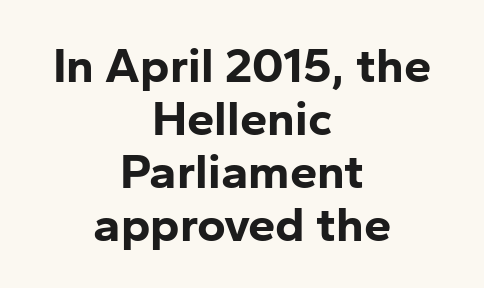
This sample has the flowing, uneven cadence of proportional lettering. Leading: reduced. Bare-footed words on every line. Observe the absence of serifs on each vertical stroke in this sample. The typography opts for an upright posture over an oblique one.
